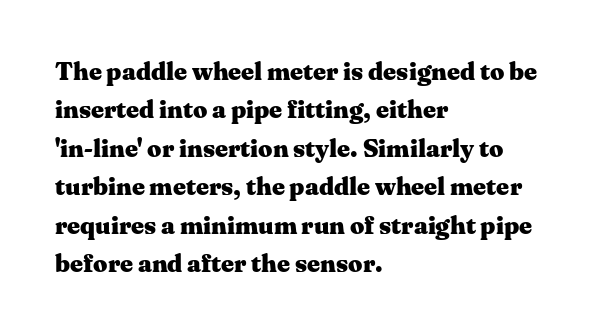
{"italic": "no", "bold": "yes", "underline": "no", "align": "left", "line_spacing": "normal", "line_spacing_ratio": 1.54, "letter_spacing": "normal", "letter_spacing_em": 0.0, "glyph_px": 25}
